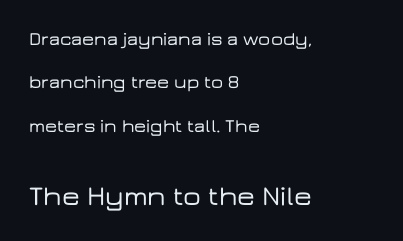
The image shows 28 px wide sans-serif type, upright; set left-aligned, loose line spacing (2.28x), normal letter spacing, not underlined; the second (bottom) block is 1.47x larger; low stroke contrast and a medium x-height.
